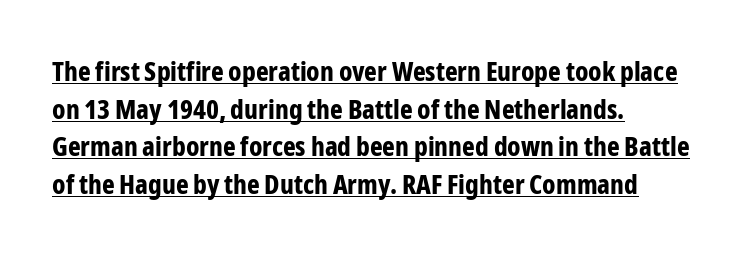
The compositor pushed each line to the left boundary. A dark, heavy texture on the line: the type is bold. Does the leading feel generous? No, just average. The horizontal fit of the characters is conventional and even. The letters stand upright; this is a roman face.
